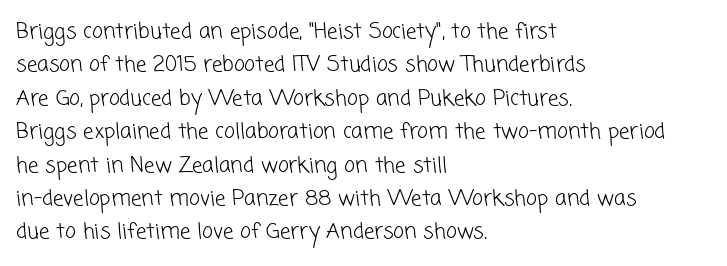
Q: Is the text bold? A: No.
Q: Is the text underlined? A: No.
Q: How is the paragraph aligned? A: Left-aligned.
Q: Is the spacing between letters normal or unusually wide? A: Normal.
Q: Is the spacing between lines tight, normal or loose? A: Normal.
